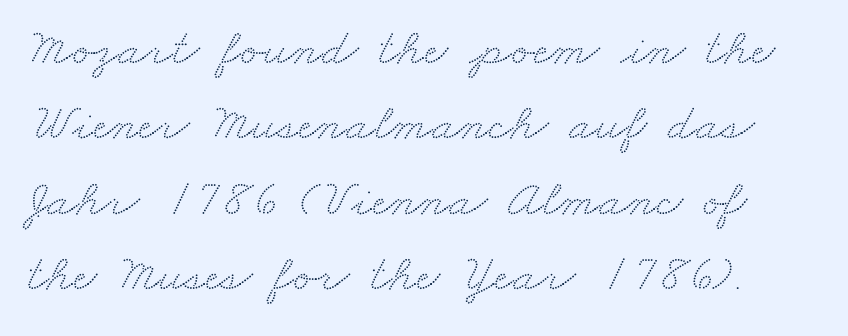
The image shows 52 px wide serif type; set left-aligned, normal line spacing (1.45x), normal letter spacing, not underlined; medium stroke contrast and a small x-height.
